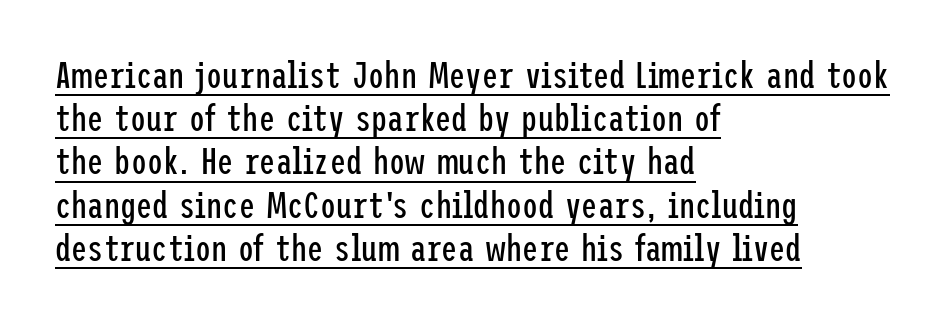
Posture: upright roman. The type family on display is of the sans-serif kind. Stroke thickness stays within the range of a standard reading face or lighter. The letterforms sit shoulder to shoulder at normal distance. If you drew a ruler down the left edge, every line would touch it. In designer terms, the underline attribute is active on this setting.
